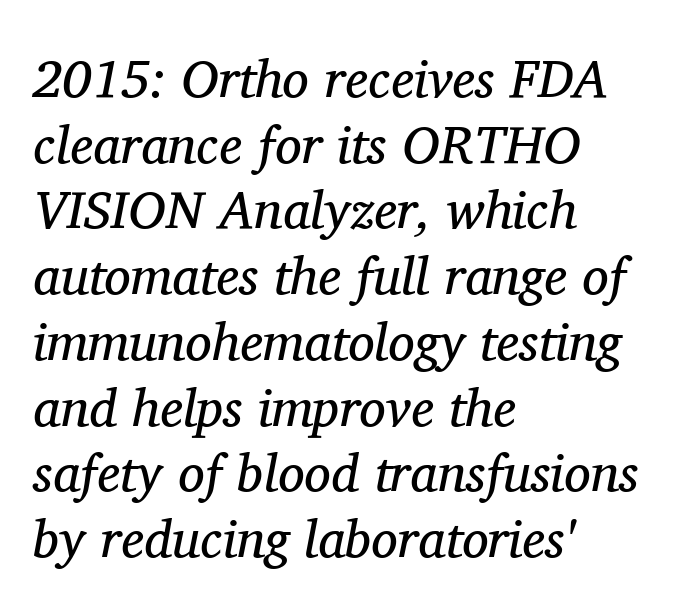
The image shows 53 px regular-weight serif type, italic (leaning right); set left-aligned, line spacing 1.24x, normal letter spacing, not underlined; medium stroke contrast and a medium x-height.
